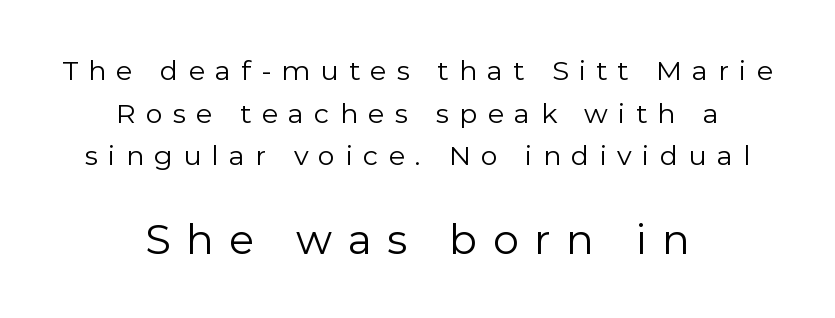
Visually the block forms a symmetrical silhouette, jagged on both flanks. Letter spacing: wide. Descenders hang freely into open space. These lines are rendered in a variable-pitch font.
